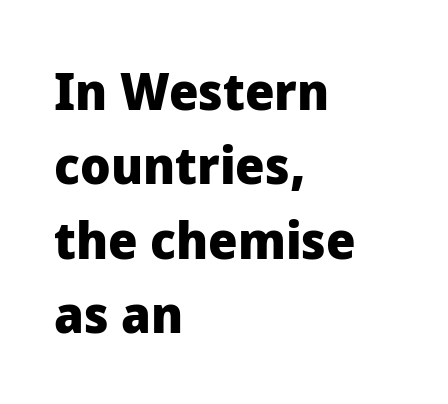
The image shows 52 px heavy sans-serif type, upright; set left-aligned, normal line spacing (1.43x), normal letter spacing, not underlined; low stroke contrast and a medium x-height.
